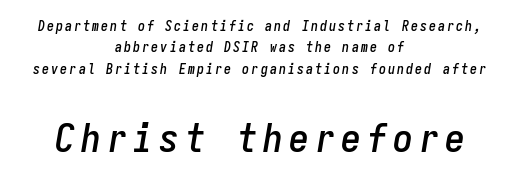
{"italic": "yes", "lean": "right", "slant_degrees": 9, "width": "condensed", "stroke_contrast": "low", "x_height": "medium", "monospaced": "yes", "underline": "no", "align": "center", "line_spacing": "normal", "line_spacing_ratio": 1.53, "larger_block": "second", "size_ratio": 2.86, "glyph_px": 40}
